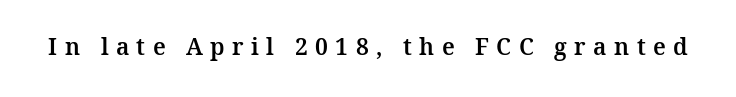
The image shows 23 px text type, upright; set unusually wide letter spacing (+0.32 em), not underlined.
